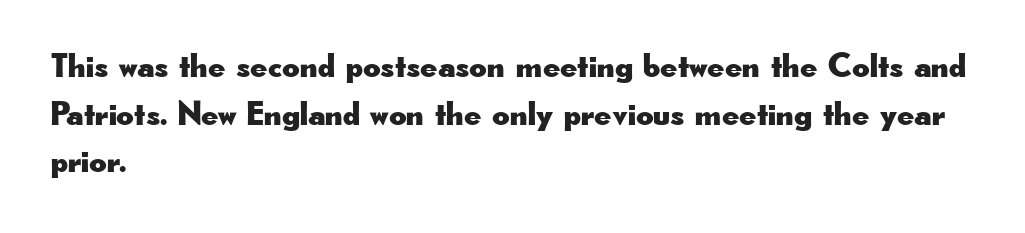
{"serif": "no", "italic": "no", "width": "wide", "stroke_contrast": "low", "x_height": "small", "monospaced": "no", "underline": "no", "align": "left", "line_spacing": "normal", "line_spacing_ratio": 1.4, "letter_spacing": "normal", "letter_spacing_em": 0.0, "glyph_px": 34}
